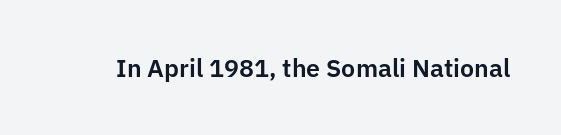
The image shows 25 px text type, upright; set normal letter spacing, not underlined.
